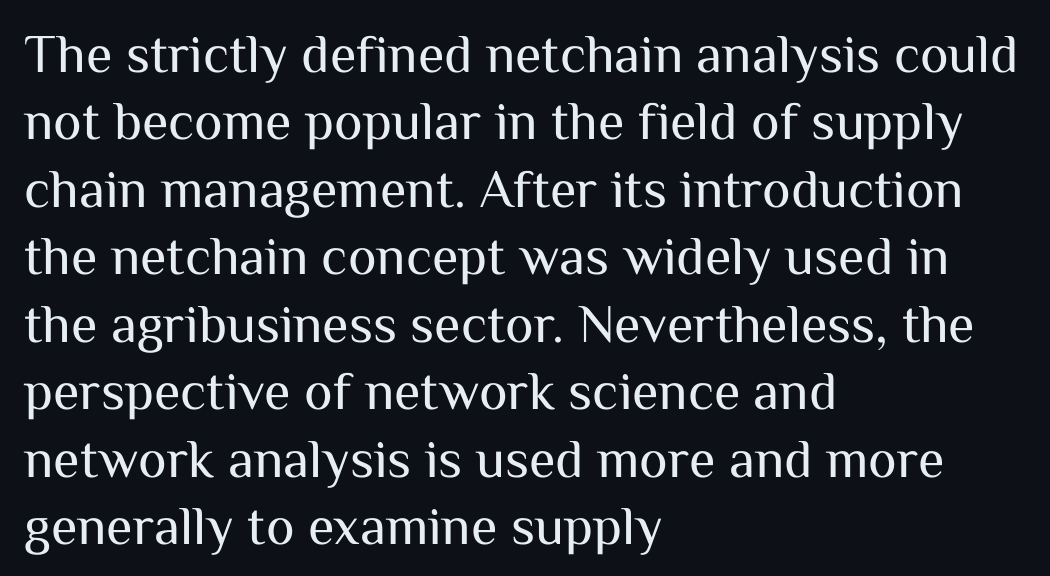
Q: Is the text bold? A: No.
Q: Is the text italic (slanted)? A: No, it is upright.
Q: Is the typeface a serif or a sans-serif typeface? A: Sans-serif.
Q: Is the text underlined? A: No.
Q: How is the paragraph aligned? A: Left-aligned.
Q: Is the spacing between letters normal or unusually wide? A: Normal.
Q: Is the spacing between lines tight, normal or loose? A: Normal.
Q: Width (condensed, normal, or wide)? A: Normal.
Q: Stroke contrast? A: Medium.
Q: x-height? A: Medium.
Q: Monospaced? A: No.
